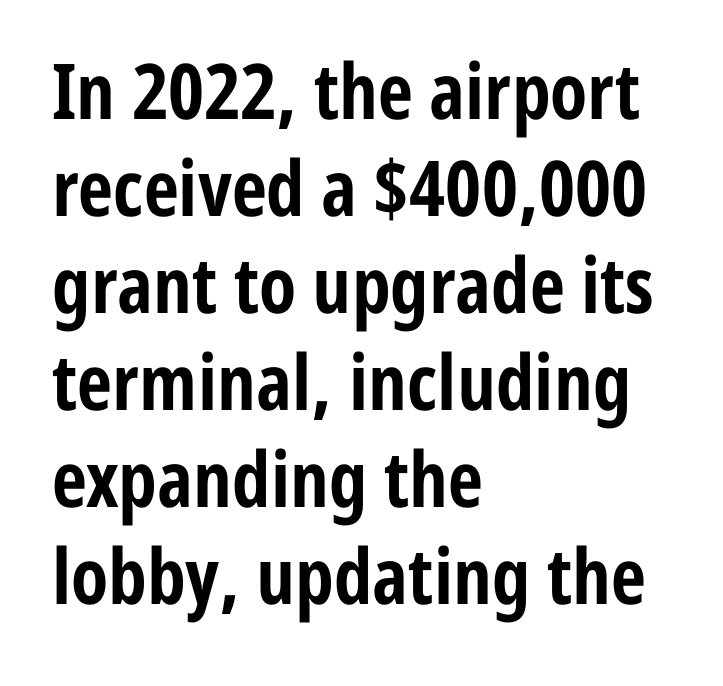
This is sans-serif lettering, the kind often seen on screens and signage. Think of a printed novel: that variable character pitch is what you see here. Check the space under the baseline: it is left empty. The lines are quadded left. Does the lettering tilt? It doesn't — this is upright.
